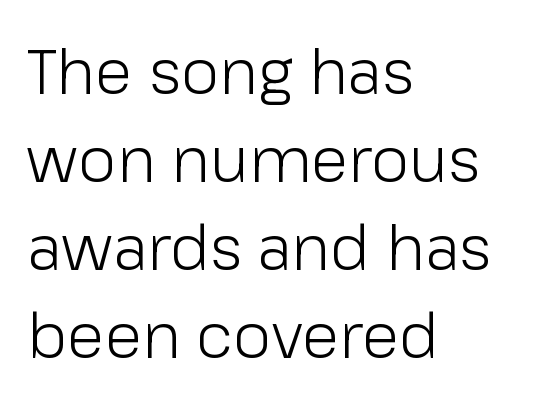
Q: Is the text bold? A: No.
Q: Is the text italic (slanted)? A: No, it is upright.
Q: Is the typeface a serif or a sans-serif typeface? A: Sans-serif.
Q: Is the text underlined? A: No.
Q: How is the paragraph aligned? A: Left-aligned.
Q: Is the spacing between letters normal or unusually wide? A: Normal.
Q: Is the spacing between lines tight, normal or loose? A: Normal.
Q: Width (condensed, normal, or wide)? A: Normal.
Q: Stroke contrast? A: Low.
Q: x-height? A: Medium.
Q: Monospaced? A: No.
